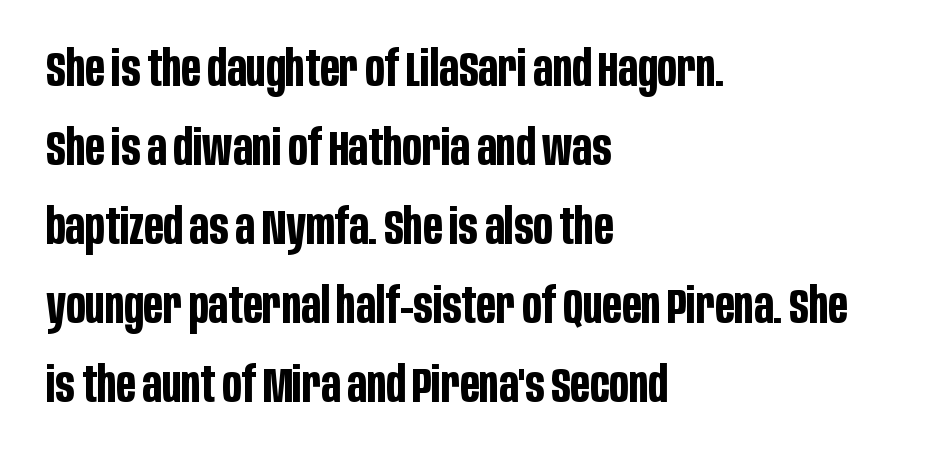
Q: Is the text bold? A: Yes.
Q: Is the text italic (slanted)? A: No, it is upright.
Q: Is the typeface a serif or a sans-serif typeface? A: Sans-serif.
Q: Is the text underlined? A: No.
Q: How is the paragraph aligned? A: Left-aligned.
Q: Is the spacing between letters normal or unusually wide? A: Normal.
Q: Is the spacing between lines tight, normal or loose? A: Normal.
Q: Width (condensed, normal, or wide)? A: Condensed.
Q: Stroke contrast? A: Low.
Q: x-height? A: Large.
Q: Monospaced? A: No.
